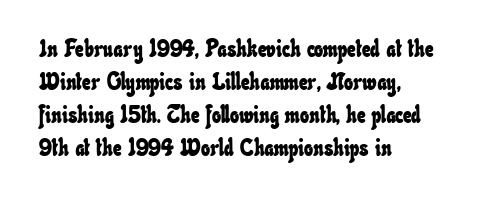
The image shows 24 px text type; set left-aligned, normal line spacing (1.38x), normal letter spacing, not underlined.
